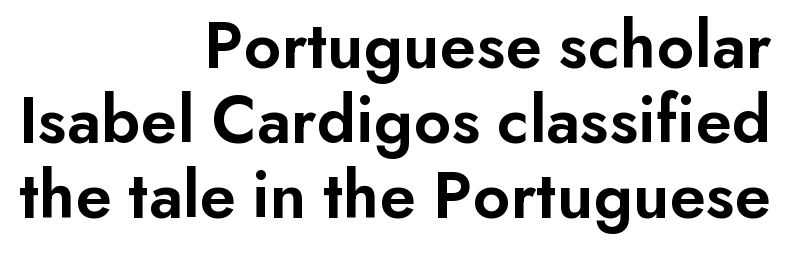
The image shows 69 px semibold sans-serif type, upright; set right-aligned, tight line spacing (1.09x), normal letter spacing, not underlined; low stroke contrast and a small x-height.
